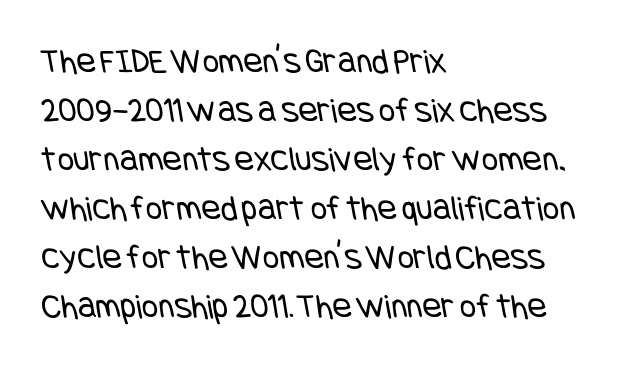
Think standard paragraph weight, or any step lighter than that. The line-height multiplier appears to be the usual default. Each row of text sits above clean, open space. These lines keep a tight, regular rhythm from letter to letter. The text was rendered using a sans face with plain stroke endings. Line beginnings align vertically; line endings do not.
